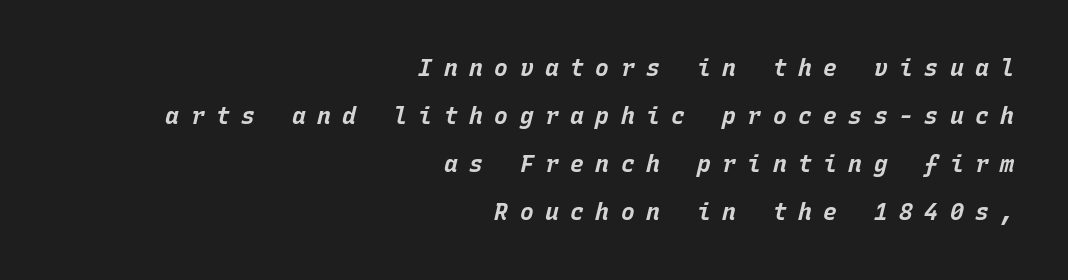
{"italic": "yes", "lean": "right", "slant_degrees": 15, "bold": "yes", "underline": "no", "align": "right", "line_spacing": "loose", "line_spacing_ratio": 2.08, "letter_spacing": "wide", "letter_spacing_em": 0.5, "glyph_px": 23}
